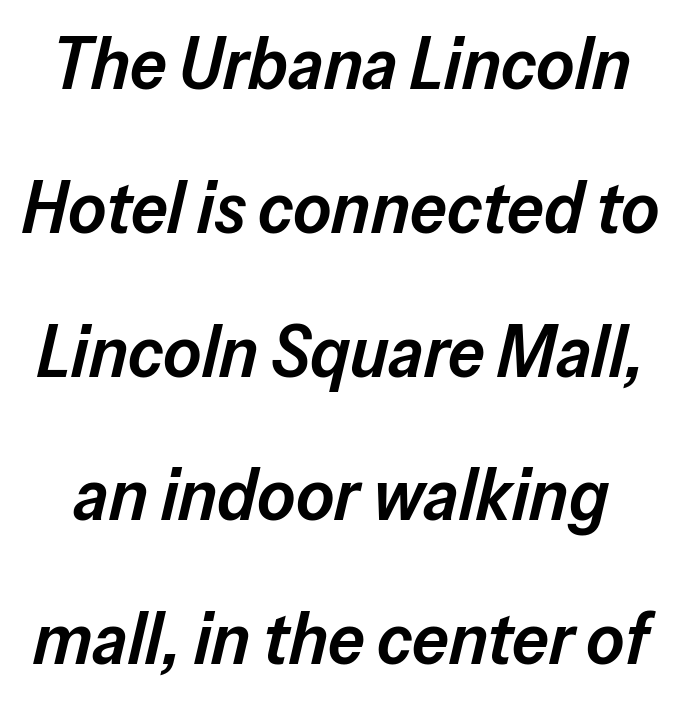
{"italic": "yes", "lean": "right", "slant_degrees": 13, "bold": "semi", "weight": "semibold", "width": "normal", "stroke_contrast": "low", "x_height": "medium", "monospaced": "no", "underline": "no", "line_spacing": "loose", "line_spacing_ratio": 1.97, "letter_spacing": "normal", "letter_spacing_em": 0.0, "glyph_px": 73}
